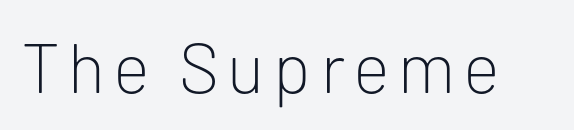
{"serif": "no", "italic": "no", "bold": "no", "weight": "light", "width": "normal", "stroke_contrast": "low", "x_height": "medium", "monospaced": "no", "underline": "no", "glyph_px": 70}
